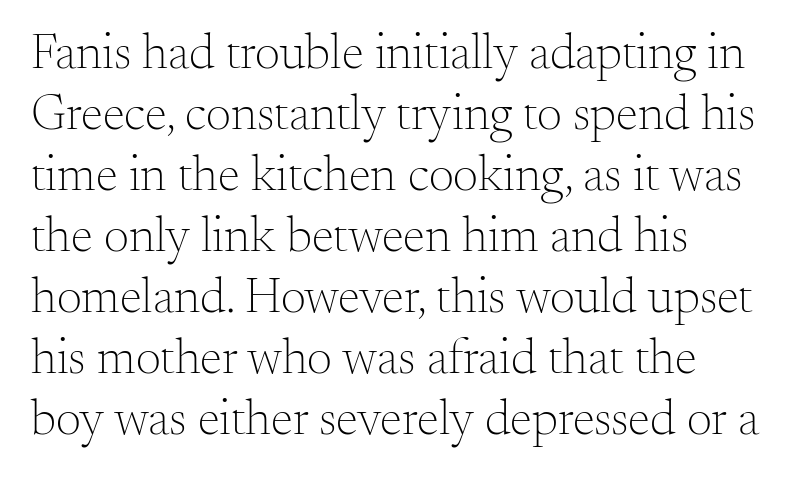
Q: Is the text bold? A: No.
Q: Is the text italic (slanted)? A: No, it is upright.
Q: Is the typeface a serif or a sans-serif typeface? A: Serif.
Q: Is the text underlined? A: No.
Q: How is the paragraph aligned? A: Left-aligned.
Q: Is the spacing between letters normal or unusually wide? A: Normal.
Q: Width (condensed, normal, or wide)? A: Normal.
Q: Stroke contrast? A: Medium.
Q: x-height? A: Small.
Q: Monospaced? A: No.
